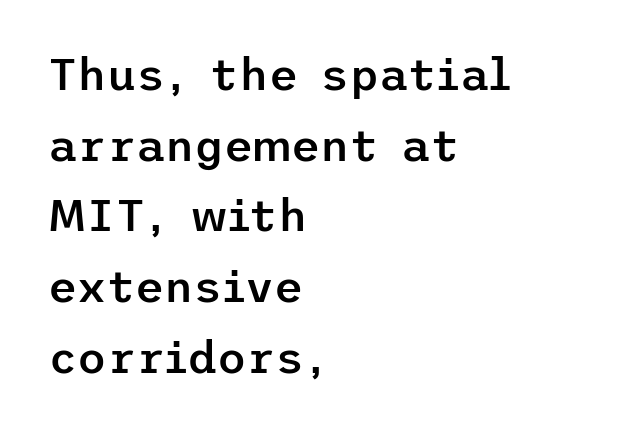
Q: Is the text bold? A: Semi-bold.
Q: Is the text italic (slanted)? A: No, it is upright.
Q: Is the typeface a serif or a sans-serif typeface? A: Sans-serif.
Q: Is the text underlined? A: No.
Q: How is the paragraph aligned? A: Left-aligned.
Q: Is the spacing between letters normal or unusually wide? A: Normal.
Q: Is the spacing between lines tight, normal or loose? A: Normal.
Q: Width (condensed, normal, or wide)? A: Normal.
Q: Stroke contrast? A: Low.
Q: x-height? A: Medium.
